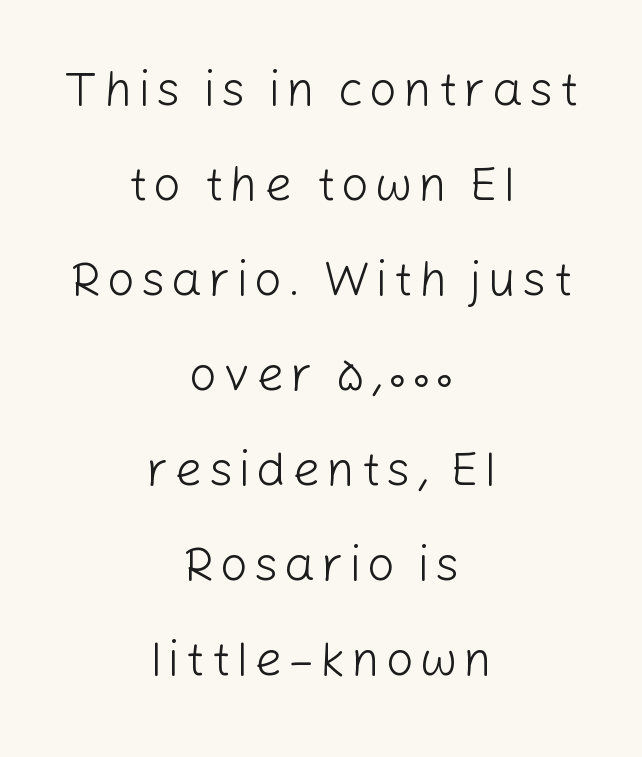
{"serif": "no", "italic": "no", "bold": "no", "weight": "light", "width": "normal", "stroke_contrast": "low", "x_height": "medium", "monospaced": "no", "underline": "no", "align": "center", "line_spacing": "loose", "line_spacing_ratio": 1.94, "glyph_px": 49}
